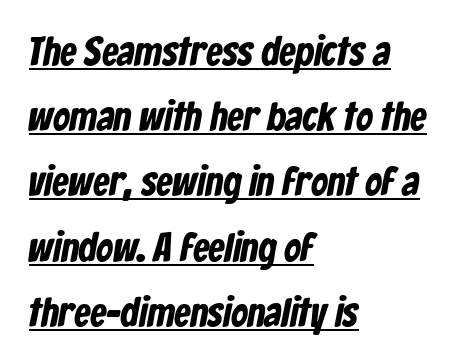
The image shows 41 px bold, condensed sans-serif type; set left-aligned, normal line spacing (1.59x), normal letter spacing, underlined; low stroke contrast and a medium x-height.
